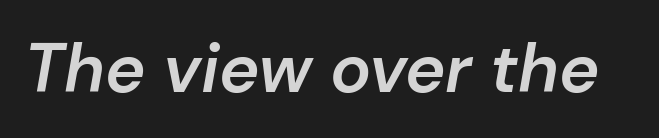
The image shows 68 px semibold type, italic (leaning right); set normal letter spacing, not underlined; low stroke contrast and a medium x-height.
